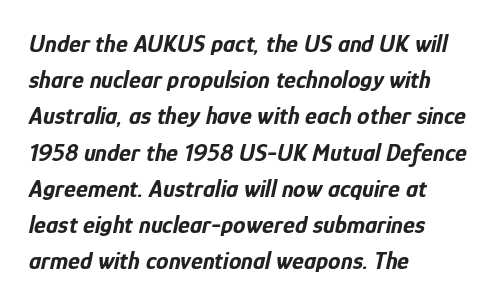
This sample keeps an unexceptional amount of space between lines. Glyph-to-glyph distance matches everyday printed text. The strokes are fattened all the way to bold. Designer's note — italics engaged. Just letters on the line, the space beneath them empty.
